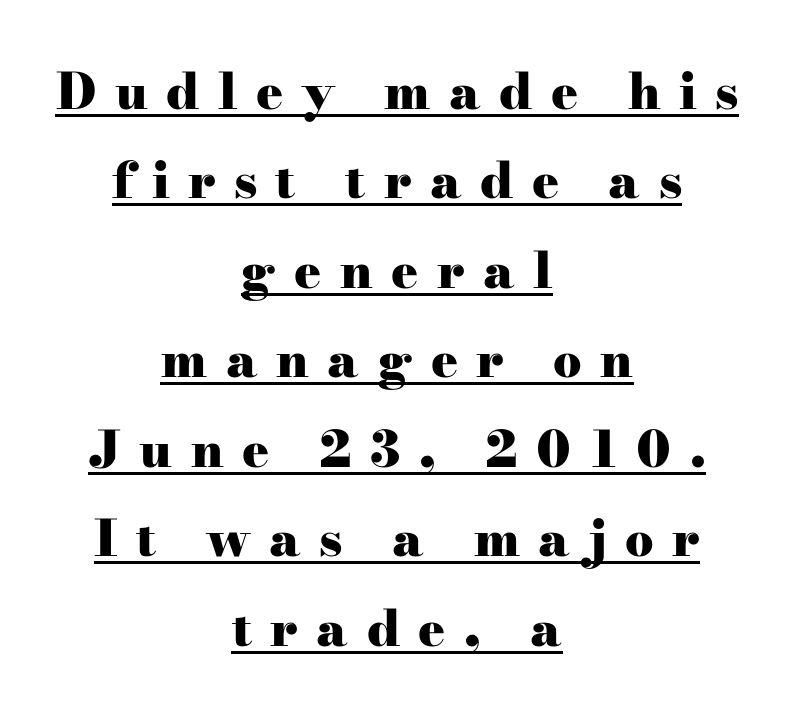
{"serif": "yes", "italic": "no", "bold": "yes", "weight": "heavy", "width": "wide", "stroke_contrast": "high", "x_height": "small", "monospaced": "no", "underline": "yes", "align": "center", "line_spacing_ratio": 1.79, "letter_spacing": "wide", "letter_spacing_em": 0.37, "glyph_px": 50}
